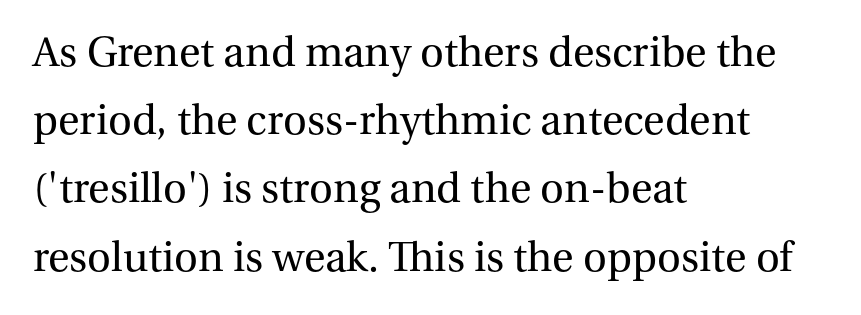
{"serif": "yes", "italic": "no", "bold": "no", "weight": "regular", "width": "normal", "stroke_contrast": "medium", "x_height": "medium", "monospaced": "no", "underline": "no", "align": "left", "line_spacing": "normal", "line_spacing_ratio": 1.55, "letter_spacing": "normal", "letter_spacing_em": 0.0, "glyph_px": 44}
